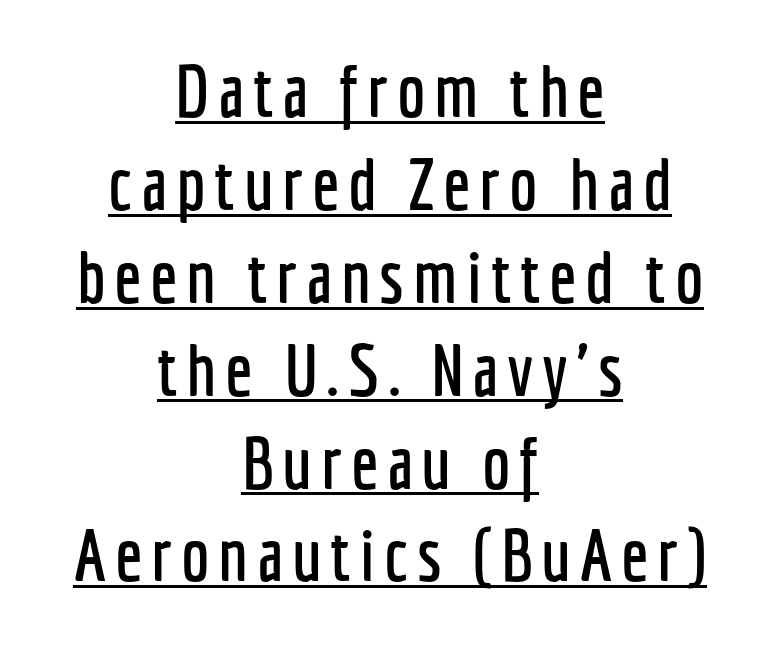
Q: Is the text italic (slanted)? A: No, it is upright.
Q: Is the typeface a serif or a sans-serif typeface? A: Sans-serif.
Q: Is the text underlined? A: Yes.
Q: How is the paragraph aligned? A: Centered.
Q: Is the spacing between lines tight, normal or loose? A: Normal.
Q: Width (condensed, normal, or wide)? A: Condensed.
Q: Stroke contrast? A: Low.
Q: x-height? A: Medium.
Q: Monospaced? A: No.
